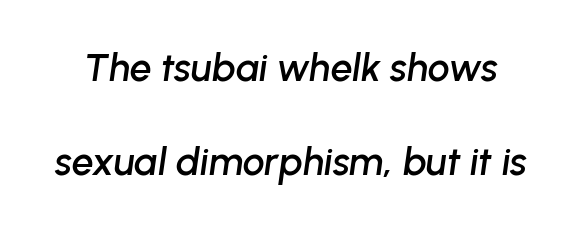
Caption: standard tracking, unaltered. The string is rendered with underlining switched off. Slanted lettering throughout. Each letter keeps its own natural width here, so spacing adapts to shape. Whoever set this chose breathing room over compactness in the vertical rhythm.
